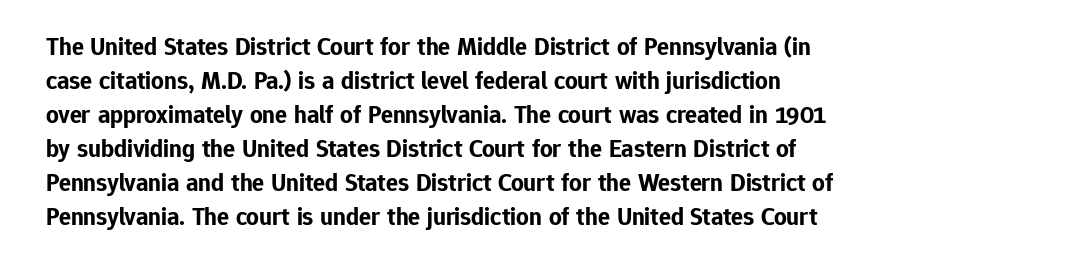
{"italic": "no", "bold": "yes", "underline": "no", "align": "left", "line_spacing": "normal", "line_spacing_ratio": 1.36, "letter_spacing": "normal", "letter_spacing_em": 0.0, "glyph_px": 25}
